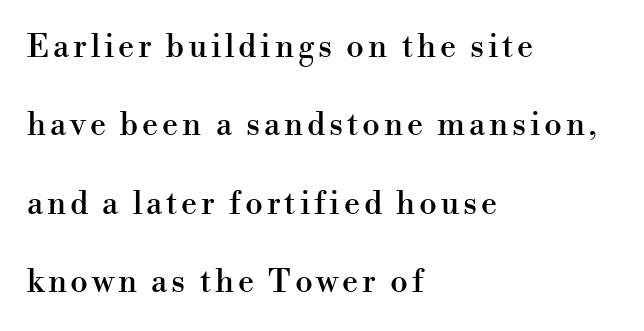
{"serif": "yes", "italic": "no", "width": "normal", "stroke_contrast": "high", "x_height": "small", "monospaced": "no", "underline": "no", "align": "left", "line_spacing": "loose", "line_spacing_ratio": 2.45, "glyph_px": 32}
